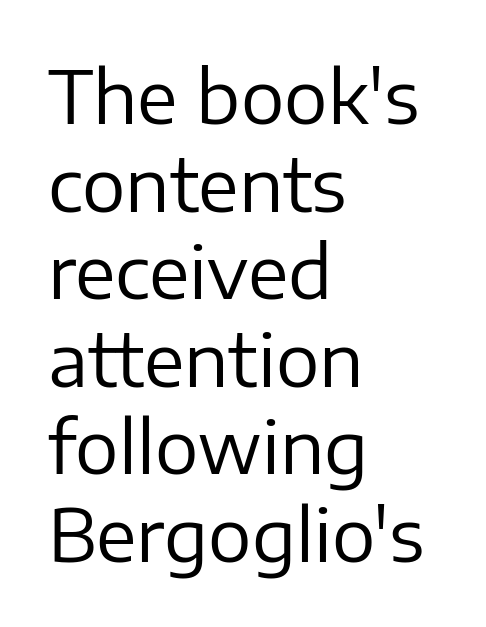
The letters advance in unequal steps, a hallmark of proportional type. The rendering shows plain stroke endings on the letterforms — a sans-serif design. The ragged edge is on the right, which tells us the setting is flush left. There is no visible air inserted between adjacent glyphs. The lettering holds an erect, upright posture throughout.
